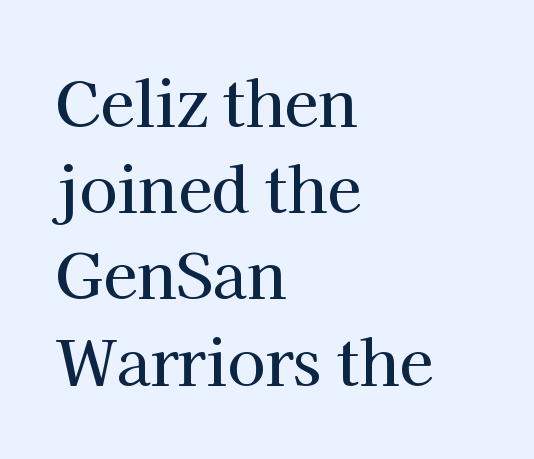
Q: Is the text italic (slanted)? A: No, it is upright.
Q: Is the typeface a serif or a sans-serif typeface? A: Serif.
Q: Is the text underlined? A: No.
Q: How is the paragraph aligned? A: Left-aligned.
Q: Is the spacing between letters normal or unusually wide? A: Normal.
Q: Is the spacing between lines tight, normal or loose? A: Normal.
Q: Width (condensed, normal, or wide)? A: Normal.
Q: Stroke contrast? A: High.
Q: x-height? A: Medium.
Q: Monospaced? A: No.
